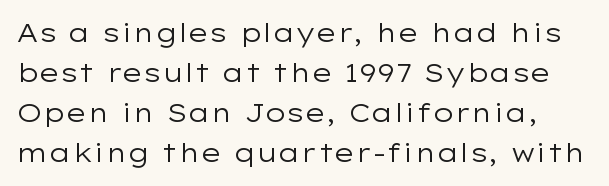
Is the letter spacing exaggerated? No — it looks like the ordinary default. Each stroke keeps to a modest, everyday thickness or less. Type without underlining. Tall strokes in this sample are plumb rather than angled.
